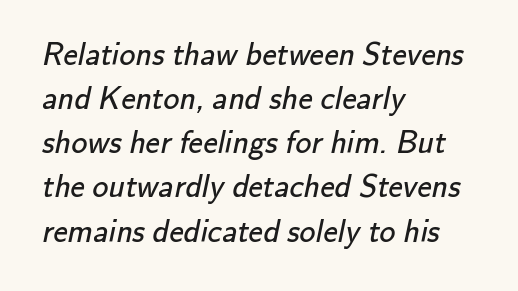
The image shows 32 px regular-weight sans-serif type; set left-aligned, normal line spacing (1.38x), normal letter spacing, not underlined; low stroke contrast and a small x-height.
